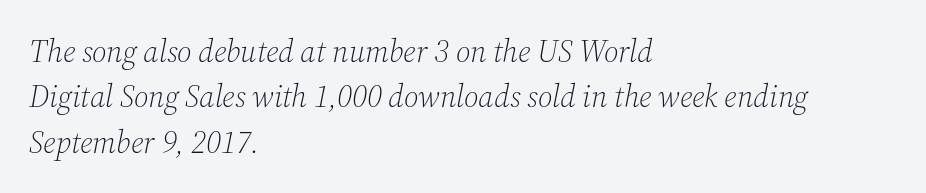
Q: Is the text bold? A: No.
Q: Is the text italic (slanted)? A: Yes, it leans right by about 12 degrees.
Q: Is the typeface a serif or a sans-serif typeface? A: Serif.
Q: Is the text underlined? A: No.
Q: How is the paragraph aligned? A: Left-aligned.
Q: Is the spacing between letters normal or unusually wide? A: Normal.
Q: Is the spacing between lines tight, normal or loose? A: Normal.
Q: Width (condensed, normal, or wide)? A: Normal.
Q: Stroke contrast? A: Medium.
Q: x-height? A: Medium.
Q: Monospaced? A: No.
